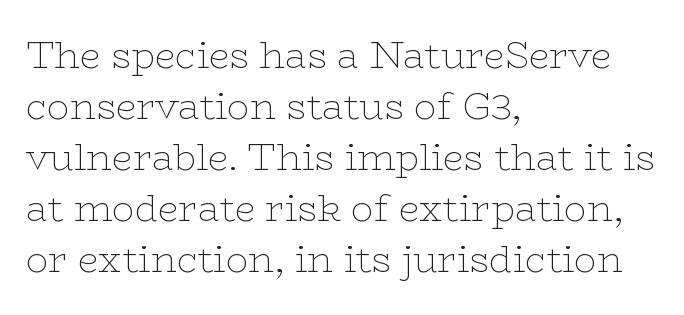
{"serif": "yes", "italic": "no", "bold": "no", "weight": "thin", "width": "wide", "stroke_contrast": "low", "x_height": "medium", "monospaced": "no", "underline": "no", "align": "left", "line_spacing": "normal", "line_spacing_ratio": 1.38, "letter_spacing": "normal", "letter_spacing_em": 0.0, "glyph_px": 37}
